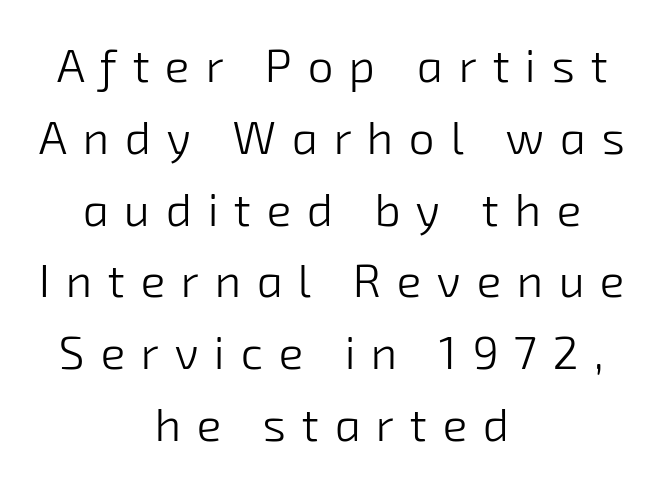
The space beneath each line is pristine and unruled. Serif or sans? Sans — the stroke terminals are bare. The text block is weighted toward neither margin, spreading evenly from the middle. This sample has the flowing, uneven cadence of proportional lettering.
